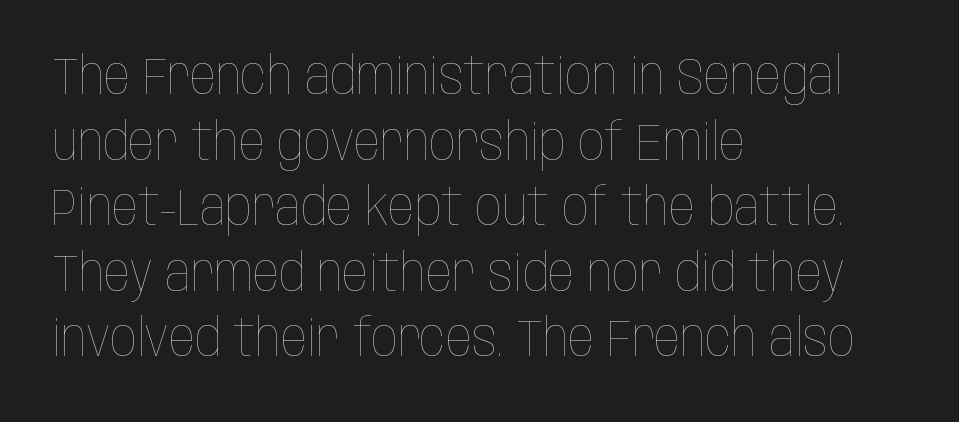
{"italic": "no", "bold": "no", "weight": "thin", "width": "condensed", "stroke_contrast": "low", "x_height": "large", "monospaced": "no", "underline": "no", "align": "left", "line_spacing": "normal", "line_spacing_ratio": 1.26, "letter_spacing": "normal", "letter_spacing_em": 0.0, "glyph_px": 52}
